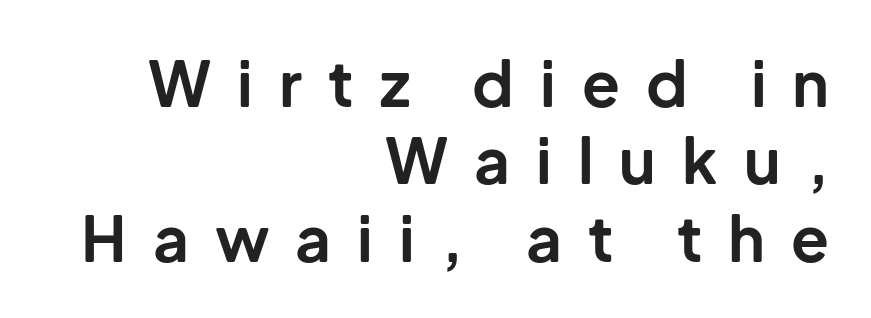
Q: Is the text bold? A: Yes.
Q: Is the text italic (slanted)? A: No, it is upright.
Q: Is the typeface a serif or a sans-serif typeface? A: Sans-serif.
Q: Is the text underlined? A: No.
Q: How is the paragraph aligned? A: Right-aligned.
Q: Is the spacing between letters normal or unusually wide? A: Unusually wide.
Q: Is the spacing between lines tight, normal or loose? A: Normal.
Q: Width (condensed, normal, or wide)? A: Normal.
Q: Stroke contrast? A: Low.
Q: x-height? A: Medium.
Q: Monospaced? A: No.
